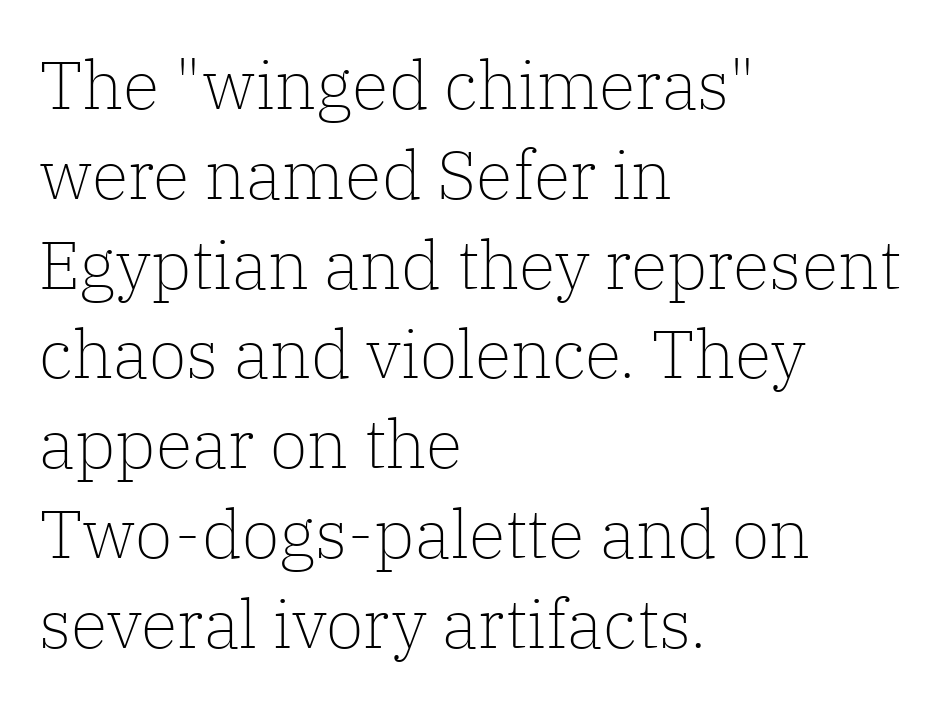
Q: Is the text bold? A: No.
Q: Is the text italic (slanted)? A: No, it is upright.
Q: Is the typeface a serif or a sans-serif typeface? A: Serif.
Q: Is the text underlined? A: No.
Q: How is the paragraph aligned? A: Left-aligned.
Q: Is the spacing between letters normal or unusually wide? A: Normal.
Q: Is the spacing between lines tight, normal or loose? A: Normal.
Q: Width (condensed, normal, or wide)? A: Normal.
Q: Stroke contrast? A: Low.
Q: x-height? A: Medium.
Q: Monospaced? A: No.
